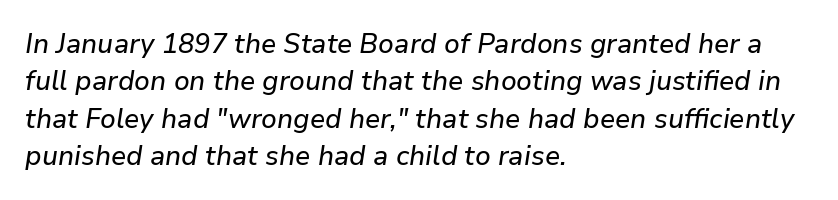
Q: Is the text italic (slanted)? A: Yes, it leans right by about 9 degrees.
Q: Is the text underlined? A: No.
Q: How is the paragraph aligned? A: Left-aligned.
Q: Is the spacing between letters normal or unusually wide? A: Normal.
Q: Is the spacing between lines tight, normal or loose? A: Normal.
